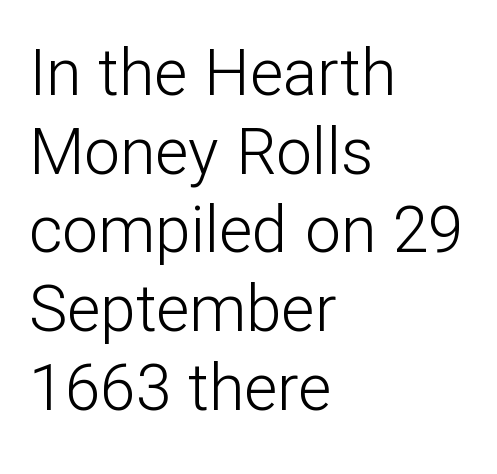
The image shows 64 px light sans-serif type, upright; set left-aligned, line spacing 1.23x, normal letter spacing, not underlined; low stroke contrast and a medium x-height.
